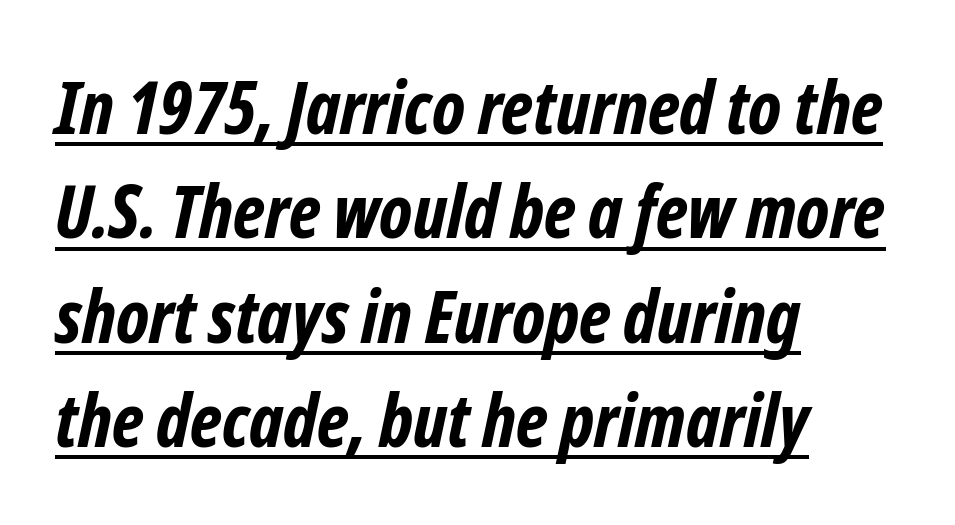
The image shows 73 px bold, condensed sans-serif type; set left-aligned, normal line spacing (1.43x), normal letter spacing, underlined; low stroke contrast and a medium x-height.
